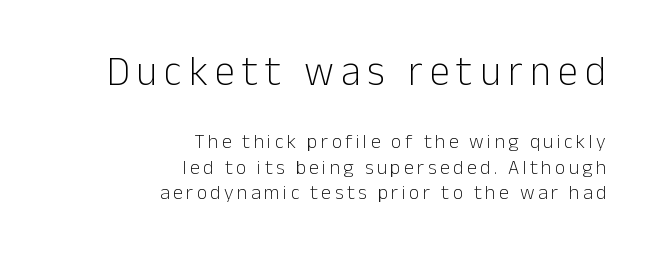
The image shows 41 px light sans-serif type, upright; set right-aligned, normal line spacing (1.26x), not underlined; the first (top) block is 2.05x larger; low stroke contrast and a medium x-height.
